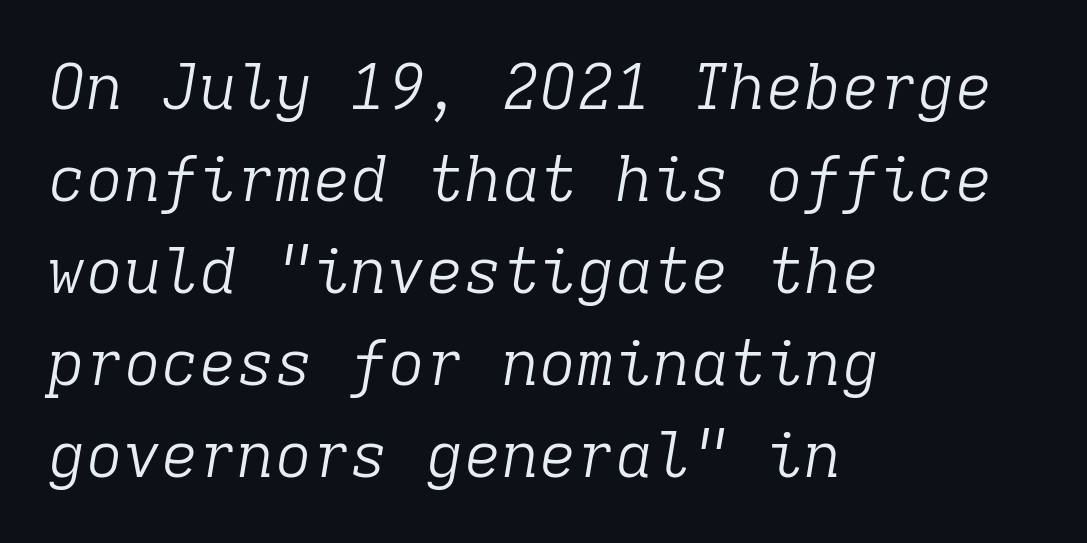
The image shows 63 px light serif type, italic (leaning right), monospaced; set left-aligned, normal line spacing (1.46x), normal letter spacing, not underlined; low stroke contrast and a medium x-height.
